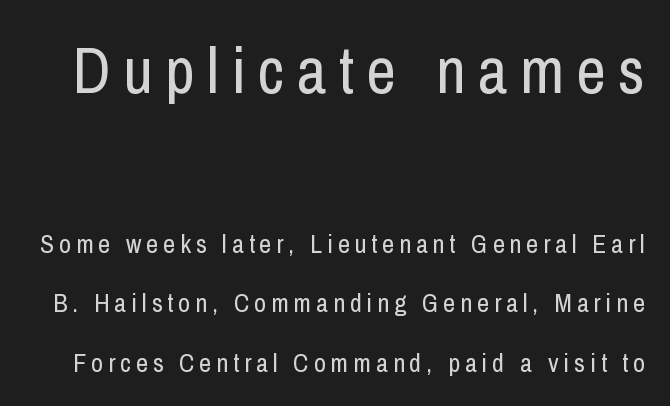
Every stem runs plumb, perpendicular to the baseline. Loosely led — the rows are spread out. The typeface has the unassuming heft of standard copy or less. Character widths vary here, with narrow letters taking less room than wide ones.
